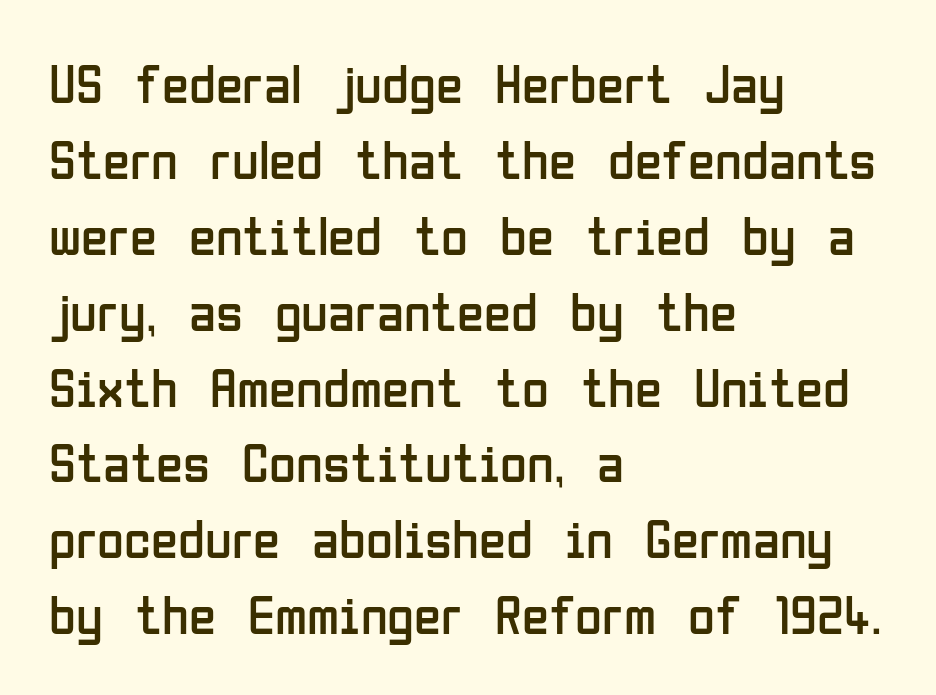
The image shows 55 px regular-weight, condensed sans-serif type, upright; set left-aligned, normal line spacing (1.38x), normal letter spacing, not underlined; low stroke contrast and a medium x-height.
